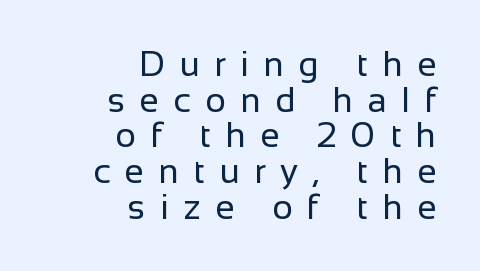
Proportional: the letters do not fall into vertical columns. A typesetter would call this heavily tracked-out type. Closely set lines give the paragraph a compact silhouette. When letters stand straight like this, we call the style roman or upright. Caption: multi-line text, flush right, ragged left. The typeface has the unassuming heft of standard copy or less.
